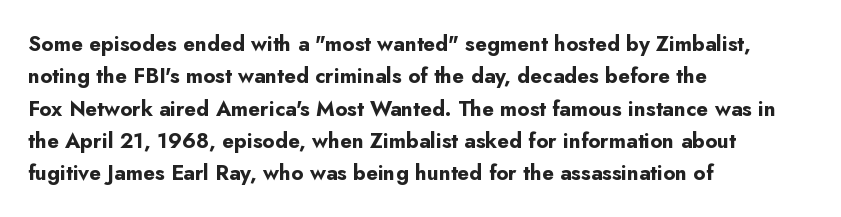
{"italic": "no", "bold": "yes", "underline": "no", "align": "left", "line_spacing": "normal", "line_spacing_ratio": 1.54, "letter_spacing": "normal", "letter_spacing_em": 0.0, "glyph_px": 21}
